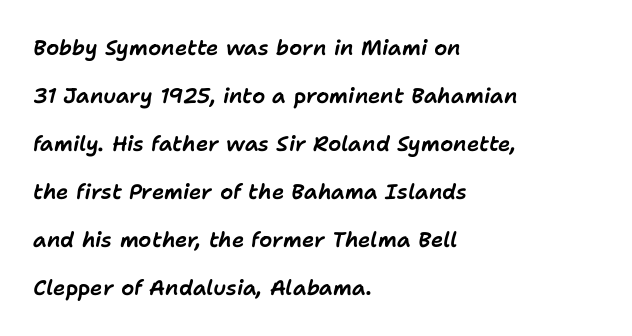
The string is rendered with underlining switched off. The rendering uses a large line-height, opening up the rows. Looking at the ascenders, they clearly lean. The letterforms sit shoulder to shoulder at normal distance. Layout note: lines flush left.
